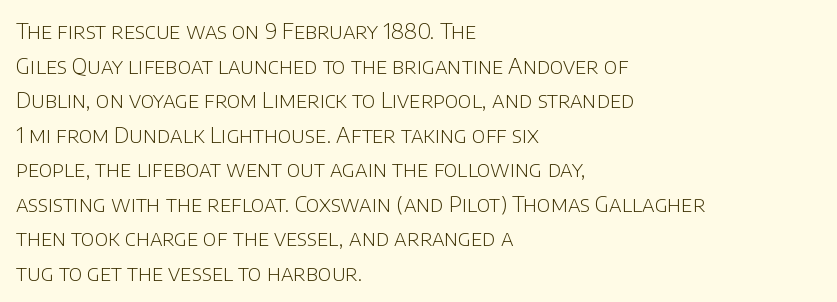
Which margin do the lines hug? The left one — the right edge is uneven. This is roman type, the default non-slanted kind. Summary of vertical rhythm: regular, with standard interline spacing. These glyphs show unthickened strokes, regular width or finer. The rendering keeps characters at their native spacing. The gap between lines stays unmarked.
